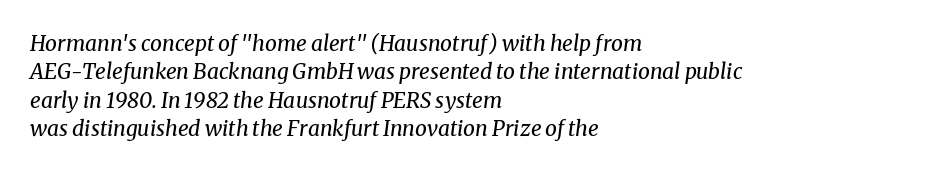
{"italic": "yes", "lean": "right", "slant_degrees": 8, "bold": "no", "underline": "no", "align": "left", "line_spacing": "normal", "line_spacing_ratio": 1.35, "letter_spacing": "normal", "letter_spacing_em": 0.0, "glyph_px": 21}
